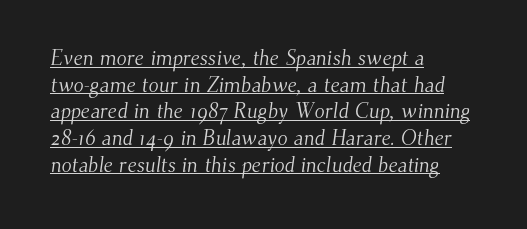
Q: Is the text bold? A: No.
Q: Is the text underlined? A: Yes.
Q: How is the paragraph aligned? A: Left-aligned.
Q: Is the spacing between letters normal or unusually wide? A: Normal.
Q: Is the spacing between lines tight, normal or loose? A: Normal.
